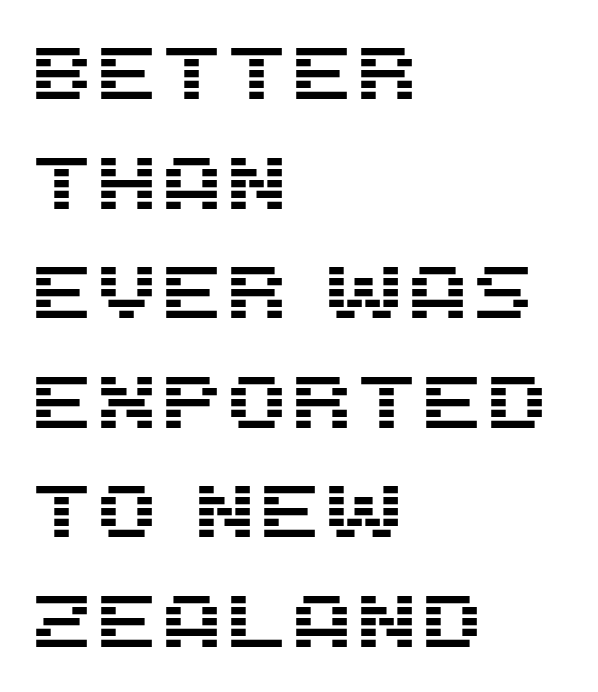
{"serif": "no", "italic": "no", "width": "normal", "stroke_contrast": "medium", "x_height": "large", "monospaced": "no", "underline": "no", "align": "left", "line_spacing": "normal", "line_spacing_ratio": 1.48, "letter_spacing": "normal", "letter_spacing_em": 0.0, "glyph_px": 74}
